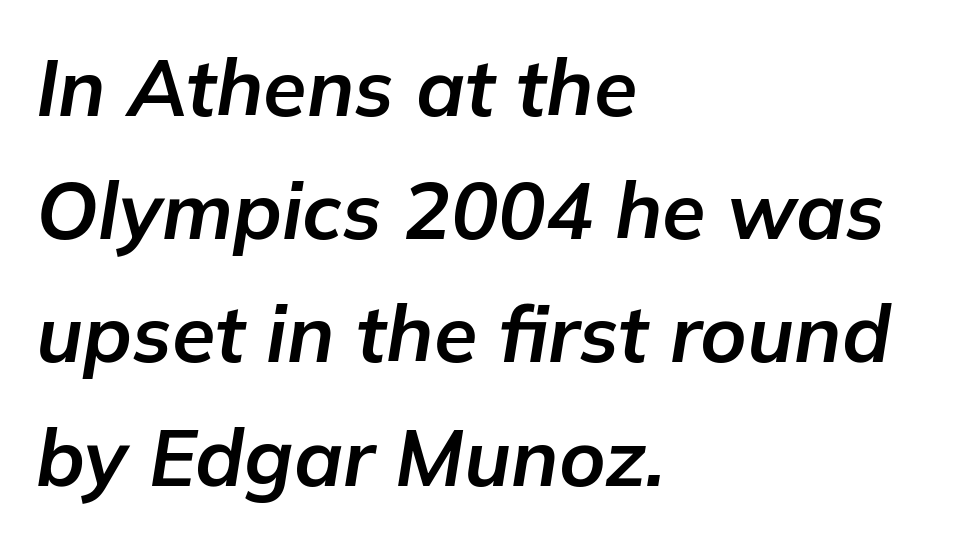
The image shows 79 px bold type, italic (leaning right); set left-aligned, normal line spacing (1.56x), normal letter spacing, not underlined; low stroke contrast and a medium x-height.
